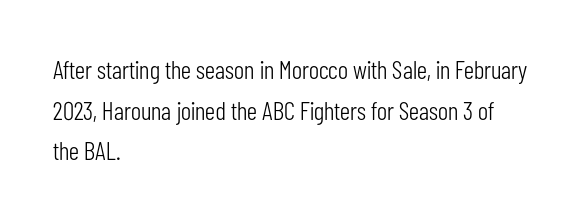
Q: Is the text bold? A: No.
Q: Is the text italic (slanted)? A: No, it is upright.
Q: Is the text underlined? A: No.
Q: How is the paragraph aligned? A: Left-aligned.
Q: Is the spacing between letters normal or unusually wide? A: Normal.
Q: Is the spacing between lines tight, normal or loose? A: Normal.
